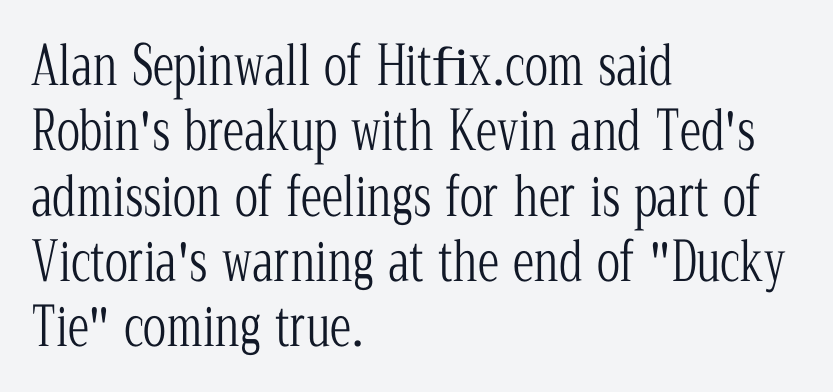
{"serif": "yes", "italic": "no", "bold": "no", "weight": "light", "width": "condensed", "stroke_contrast": "low", "x_height": "medium", "monospaced": "no", "underline": "no", "align": "left", "line_spacing_ratio": 1.21, "letter_spacing": "normal", "letter_spacing_em": 0.0, "glyph_px": 54}
